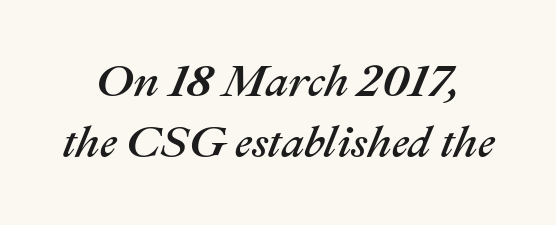
Q: Is the text italic (slanted)? A: Yes, it leans right by about 22 degrees.
Q: Is the text underlined? A: No.
Q: Is the spacing between letters normal or unusually wide? A: Normal.
Q: Is the spacing between lines tight, normal or loose? A: Normal.
Q: Width (condensed, normal, or wide)? A: Normal.
Q: Stroke contrast? A: Medium.
Q: x-height? A: Medium.
Q: Monospaced? A: No.
